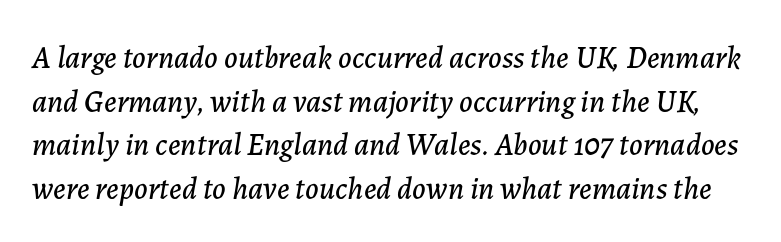
Q: Is the text italic (slanted)? A: Yes, it leans right by about 7 degrees.
Q: Is the text underlined? A: No.
Q: Is the spacing between letters normal or unusually wide? A: Normal.
Q: Is the spacing between lines tight, normal or loose? A: Normal.
Q: Width (condensed, normal, or wide)? A: Normal.
Q: Stroke contrast? A: Low.
Q: x-height? A: Medium.
Q: Monospaced? A: No.
